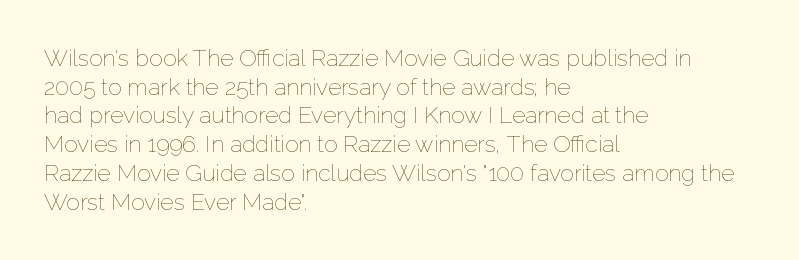
The image shows 23 px text type, upright; set left-aligned, normal line spacing (1.25x), normal letter spacing, not underlined.
